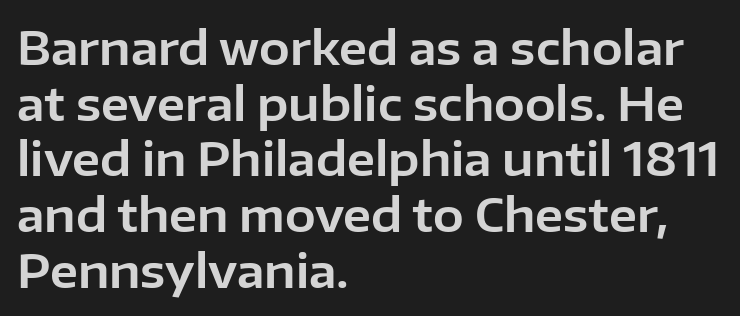
{"serif": "no", "italic": "no", "width": "normal", "stroke_contrast": "low", "x_height": "medium", "monospaced": "no", "underline": "no", "align": "left", "line_spacing_ratio": 1.21, "letter_spacing": "normal", "letter_spacing_em": 0.0, "glyph_px": 46}
